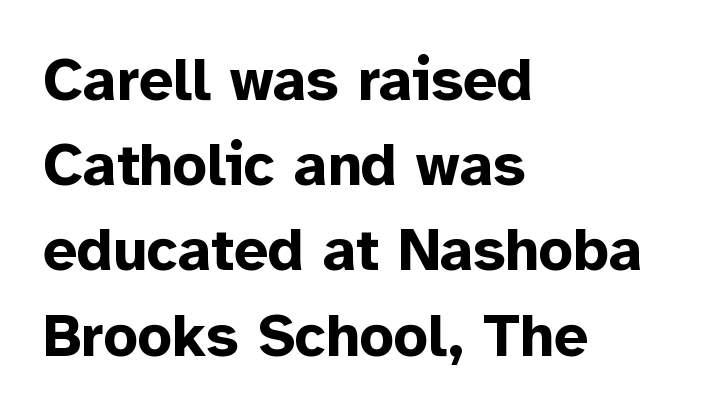
Q: Is the text bold? A: Yes.
Q: Is the text italic (slanted)? A: No, it is upright.
Q: Is the typeface a serif or a sans-serif typeface? A: Sans-serif.
Q: Is the text underlined? A: No.
Q: How is the paragraph aligned? A: Left-aligned.
Q: Is the spacing between letters normal or unusually wide? A: Normal.
Q: Is the spacing between lines tight, normal or loose? A: Normal.
Q: Width (condensed, normal, or wide)? A: Normal.
Q: Stroke contrast? A: Low.
Q: x-height? A: Medium.
Q: Monospaced? A: No.
